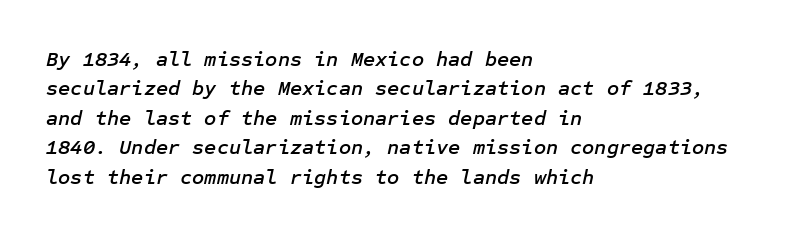
Q: Is the text italic (slanted)? A: Yes, it leans right by about 12 degrees.
Q: Is the text underlined? A: No.
Q: How is the paragraph aligned? A: Left-aligned.
Q: Is the spacing between letters normal or unusually wide? A: Normal.
Q: Is the spacing between lines tight, normal or loose? A: Normal.
